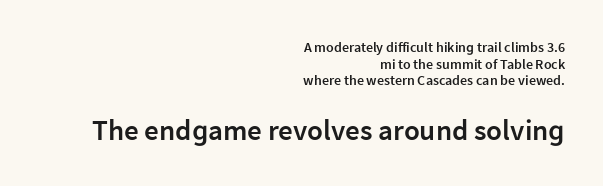
{"serif": "no", "italic": "no", "bold": "semi", "weight": "semibold", "width": "normal", "stroke_contrast": "low", "x_height": "medium", "monospaced": "no", "underline": "no", "align": "right", "line_spacing_ratio": 1.18, "letter_spacing": "normal", "letter_spacing_em": 0.0, "larger_block": "second", "size_ratio": 2.07, "glyph_px": 29}
